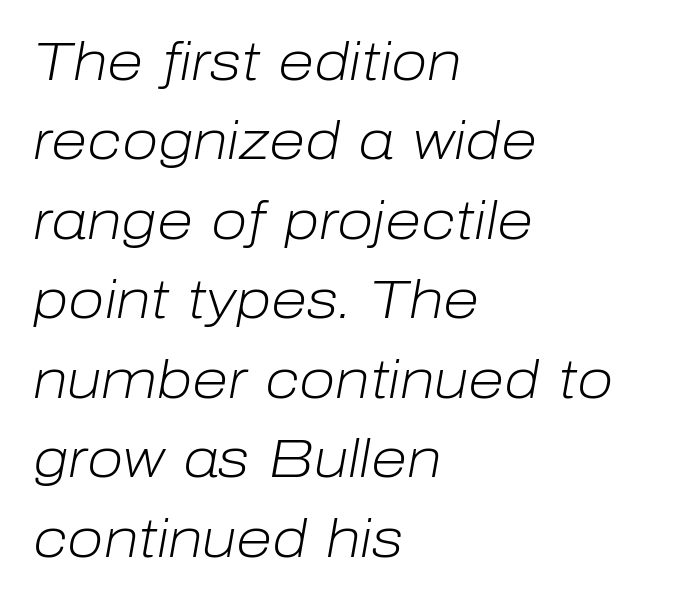
Observe the lean: these are italic letterforms. The rendering anchors every line to the left-hand side. Stems here are at most as thick as an everyday book face. These lines sit exactly where default settings would place them.
